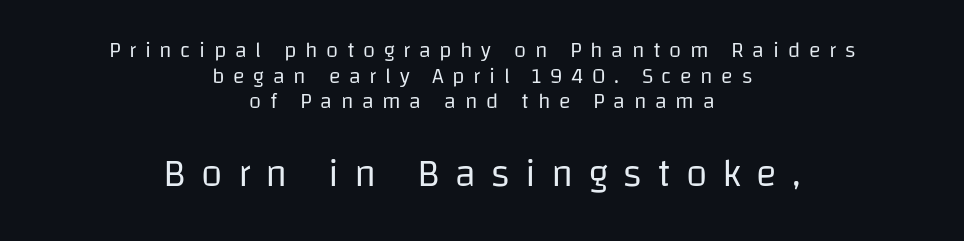
Q: Is the text bold? A: No.
Q: Is the text italic (slanted)? A: No, it is upright.
Q: Is the typeface a serif or a sans-serif typeface? A: Sans-serif.
Q: Is the text underlined? A: No.
Q: How is the paragraph aligned? A: Centered.
Q: Is the spacing between letters normal or unusually wide? A: Unusually wide.
Q: Which block of text is set in a larger size, the first (top) or the second (bottom)? A: The second (bottom) one.
Q: Width (condensed, normal, or wide)? A: Normal.
Q: Stroke contrast? A: Low.
Q: x-height? A: Large.
Q: Monospaced? A: No.
